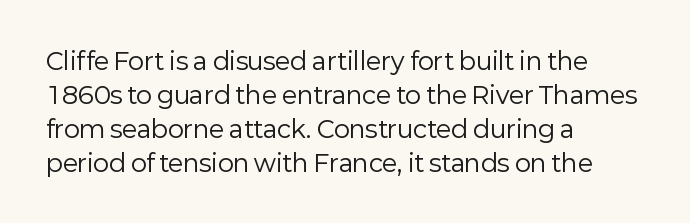
The image shows 24 px text type, upright; set left-aligned, normal line spacing (1.41x), normal letter spacing, not underlined.
